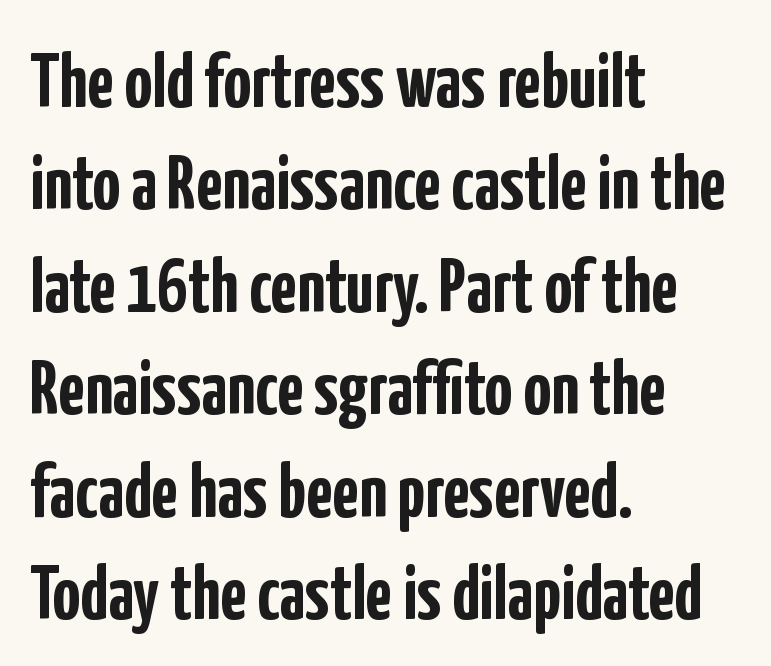
The image shows 77 px semibold, condensed sans-serif type, upright; set left-aligned, normal line spacing (1.33x), normal letter spacing, not underlined; low stroke contrast and a medium x-height.
